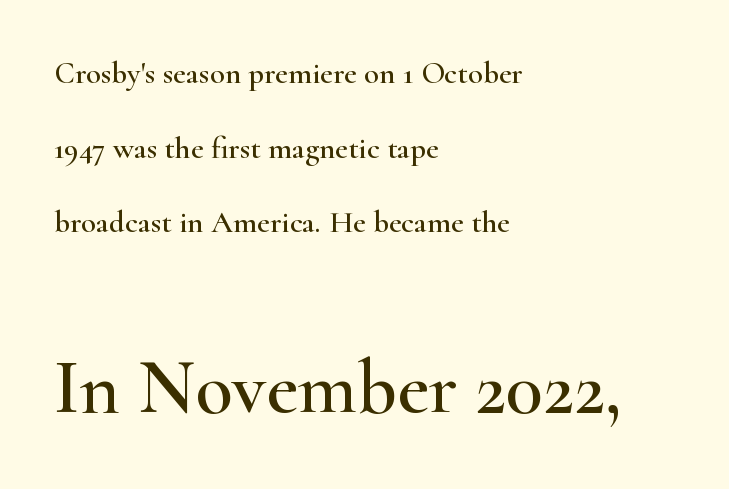
The image shows 77 px wide serif type, upright; set left-aligned, loose line spacing (2.41x), normal letter spacing, not underlined; the second (bottom) block is 2.48x larger; high stroke contrast and a small x-height.
